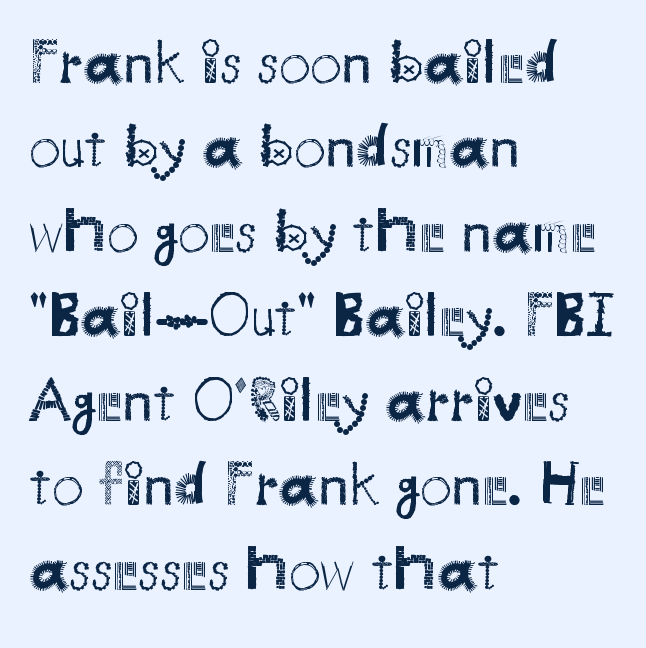
Q: Is the text bold? A: No.
Q: Is the text italic (slanted)? A: No, it is upright.
Q: Is the typeface a serif or a sans-serif typeface? A: Sans-serif.
Q: Is the text underlined? A: No.
Q: How is the paragraph aligned? A: Left-aligned.
Q: Is the spacing between letters normal or unusually wide? A: Normal.
Q: Is the spacing between lines tight, normal or loose? A: Normal.
Q: Width (condensed, normal, or wide)? A: Normal.
Q: Stroke contrast? A: Medium.
Q: x-height? A: Small.
Q: Monospaced? A: No.
